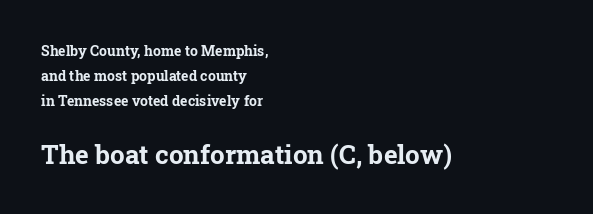
{"italic": "no", "bold": "yes", "underline": "no", "align": "left", "line_spacing_ratio": 1.77, "letter_spacing": "normal", "letter_spacing_em": 0.0, "larger_block": "second", "size_ratio": 1.86, "glyph_px": 26}
